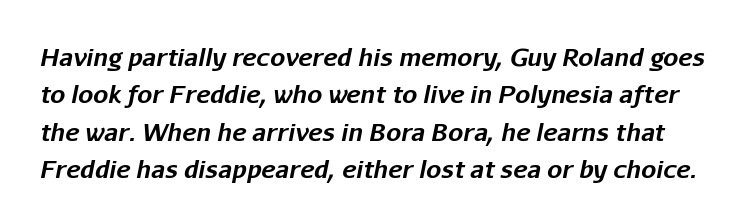
{"italic": "yes", "lean": "right", "slant_degrees": 11, "bold": "yes", "underline": "no", "line_spacing": "normal", "line_spacing_ratio": 1.56, "letter_spacing": "normal", "letter_spacing_em": 0.0, "glyph_px": 24}
